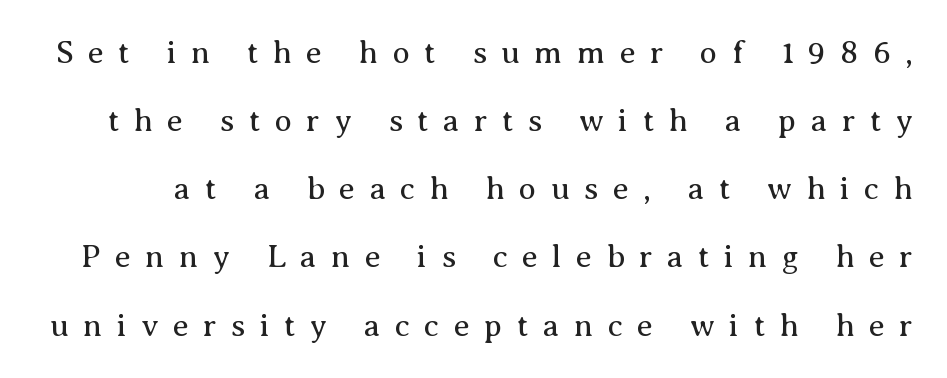
The image shows 32 px regular-weight serif type, upright; set loose line spacing (2.13x), unusually wide letter spacing (+0.45 em), not underlined; medium stroke contrast and a medium x-height.
